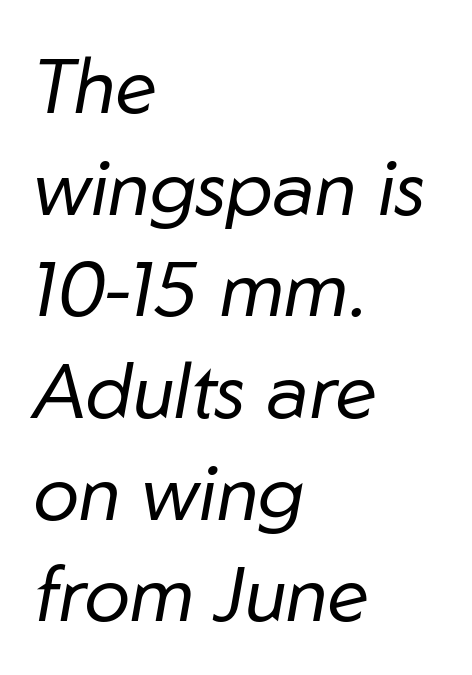
Descenders are the only things crossing below the line. How are the letters spaced? Ordinarily, with no added tracking. Casual observation: everything's shoved over to the left. Looking at the ascenders, they clearly lean. Summary of weight: not heavy and not bold.
